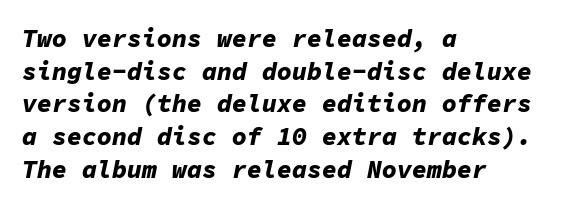
{"italic": "yes", "lean": "right", "slant_degrees": 11, "bold": "yes", "underline": "no", "align": "left", "line_spacing": "normal", "line_spacing_ratio": 1.31, "letter_spacing": "normal", "letter_spacing_em": 0.0, "glyph_px": 25}
